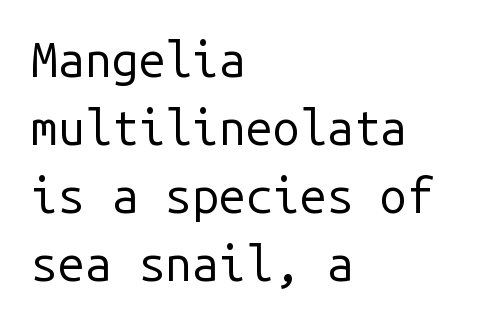
Q: Is the text bold? A: No.
Q: Is the text italic (slanted)? A: No, it is upright.
Q: Is the typeface a serif or a sans-serif typeface? A: Sans-serif.
Q: Is the text underlined? A: No.
Q: How is the paragraph aligned? A: Left-aligned.
Q: Is the spacing between letters normal or unusually wide? A: Normal.
Q: Is the spacing between lines tight, normal or loose? A: Normal.
Q: Width (condensed, normal, or wide)? A: Normal.
Q: Stroke contrast? A: Low.
Q: x-height? A: Medium.
Q: Monospaced? A: Yes.
